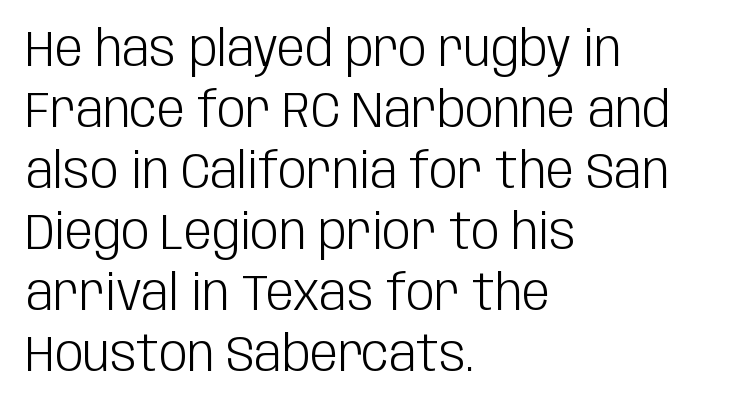
The axis of the letterforms is exactly vertical. On a weight scale, this lands at 450 or below. Only glyphs here, with clear space below each row. Looks like regular typesetting: each glyph gets only the width it needs.
